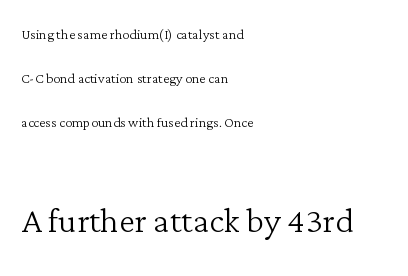
Q: Is the text bold? A: No.
Q: Is the text italic (slanted)? A: No, it is upright.
Q: Is the typeface a serif or a sans-serif typeface? A: Serif.
Q: Is the text underlined? A: No.
Q: How is the paragraph aligned? A: Left-aligned.
Q: Is the spacing between letters normal or unusually wide? A: Normal.
Q: Is the spacing between lines tight, normal or loose? A: Loose.
Q: Which block of text is set in a larger size, the first (top) or the second (bottom)? A: The second (bottom) one.
Q: Width (condensed, normal, or wide)? A: Normal.
Q: Stroke contrast? A: Low.
Q: x-height? A: Medium.
Q: Monospaced? A: No.
